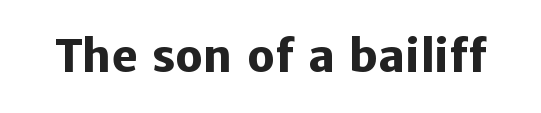
{"serif": "no", "italic": "no", "bold": "yes", "weight": "heavy", "width": "normal", "stroke_contrast": "low", "x_height": "medium", "monospaced": "no", "underline": "no", "letter_spacing": "normal", "letter_spacing_em": 0.0, "glyph_px": 44}
